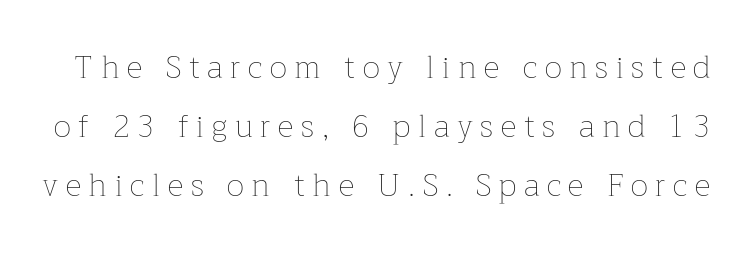
Widely set lines give the paragraph a tall, airy silhouette. Descenders hang freely into open space. Is this a heavy cut? Hardly; it is regular or lighter. Note the varied advance widths — an 'i' is clearly narrower than an 'm'. In terms of letterspacing, this is a distinctly airy, spread setting.
